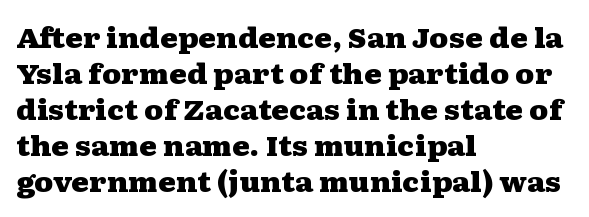
The image shows 27 px bold type, upright; set left-aligned, normal line spacing (1.33x), normal letter spacing, not underlined.
